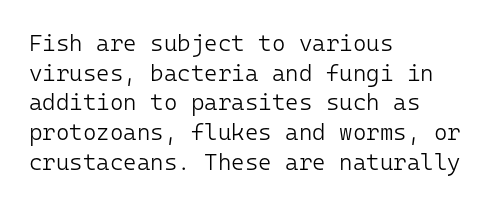
The image shows 23 px text type, upright; set left-aligned, normal line spacing (1.29x), normal letter spacing, not underlined.
